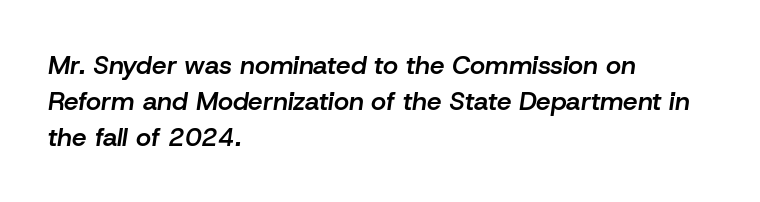
Is the letter spacing exaggerated? No — it looks like the ordinary default. This sample uses an oblique cut, with every glyph tilted off the vertical. The ragged edge is on the right, which tells us the setting is flush left. Weight check: semibold — heavier than regular, not quite bold. Underlining? Definitely not there. Leading: standard.
